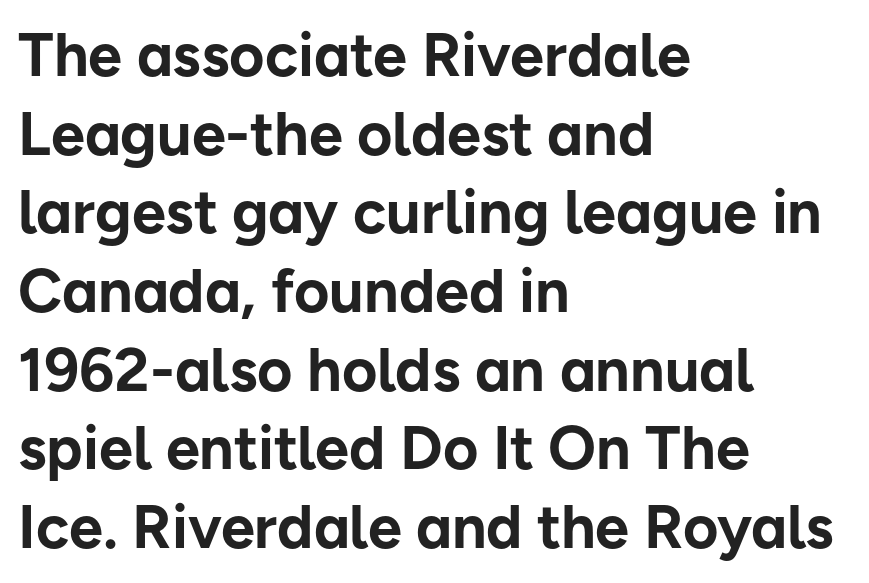
A typesetter would call this zero additional tracking. Successive baselines arrive at the customary interval. One-word summary of the alignment: left. Lines of text with bare space underneath.
